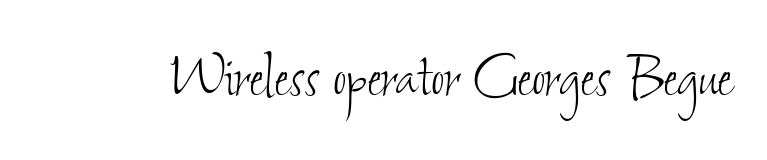
The image shows 73 px thin, condensed type; set normal letter spacing, not underlined; low stroke contrast and a small x-height.
